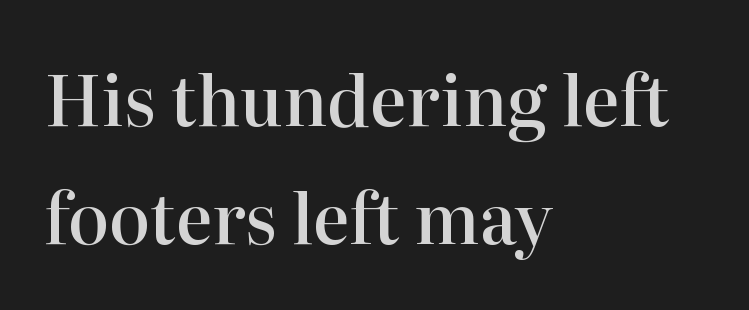
Q: Is the text bold? A: Semi-bold.
Q: Is the text italic (slanted)? A: No, it is upright.
Q: Is the typeface a serif or a sans-serif typeface? A: Serif.
Q: Is the text underlined? A: No.
Q: How is the paragraph aligned? A: Left-aligned.
Q: Is the spacing between letters normal or unusually wide? A: Normal.
Q: Width (condensed, normal, or wide)? A: Normal.
Q: Stroke contrast? A: High.
Q: x-height? A: Medium.
Q: Monospaced? A: No.
